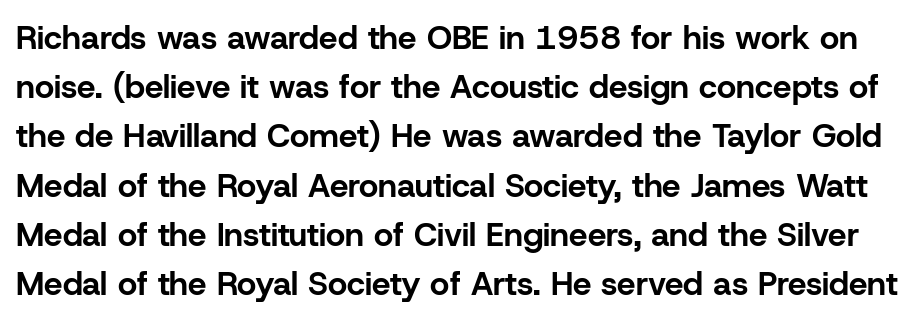
The image shows 33 px bold sans-serif type, upright; set normal line spacing (1.49x), normal letter spacing, not underlined; low stroke contrast and a medium x-height.
